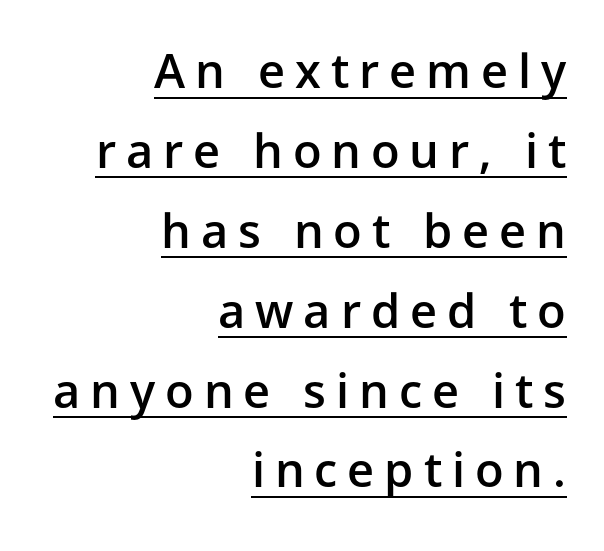
{"serif": "no", "italic": "no", "bold": "semi", "weight": "semibold", "width": "normal", "stroke_contrast": "low", "x_height": "medium", "monospaced": "no", "underline": "yes", "align": "right", "line_spacing": "normal", "line_spacing_ratio": 1.7, "letter_spacing": "wide", "letter_spacing_em": 0.21, "glyph_px": 47}
